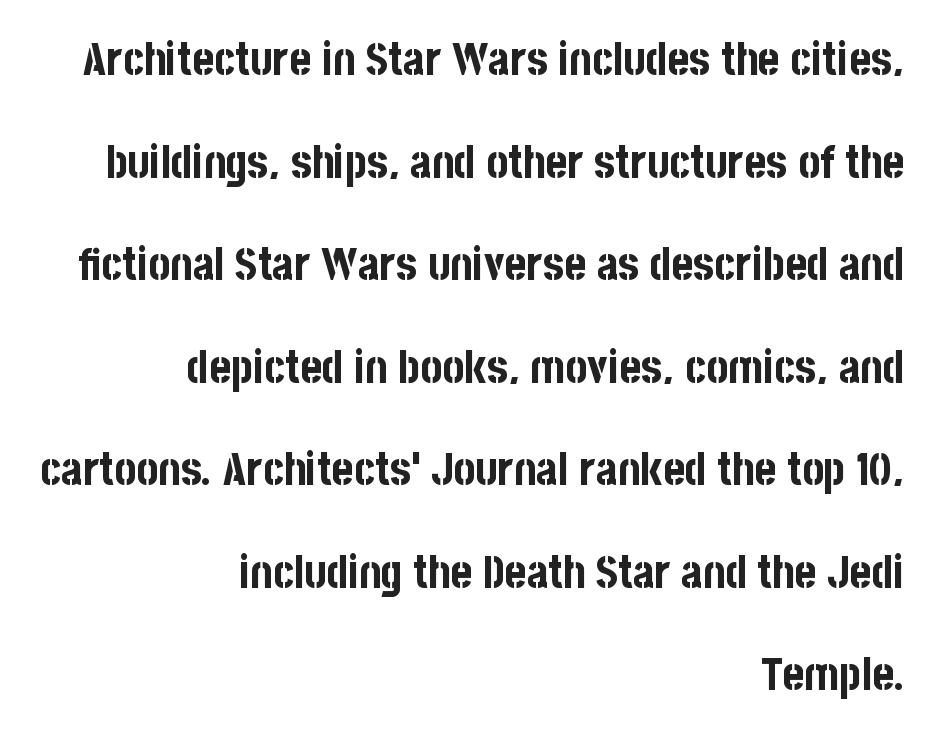
The letters advance in unequal steps, a hallmark of proportional type. These lines keep a tight, regular rhythm from letter to letter. Reading down the block, your eye finds every line finishing at a fixed right position. Its strokes are broad and dark, the hallmark of bold type. Nobody drew a line under any word here. Upright lettering throughout.
